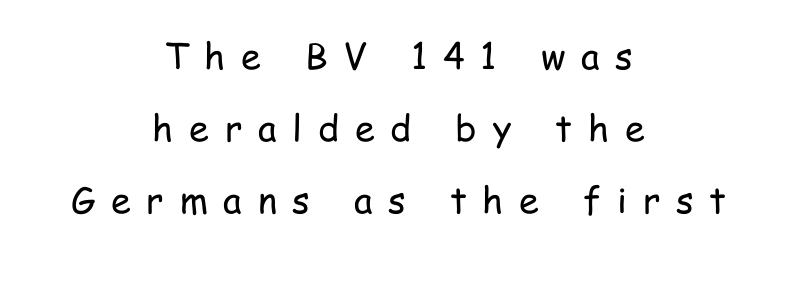
Type without underlining. Looks like regular typesetting: each glyph gets only the width it needs. Reading down the block, each line starts at a different indent, mirrored at its end. Leading is clearly above the norm, producing a sparse column.
